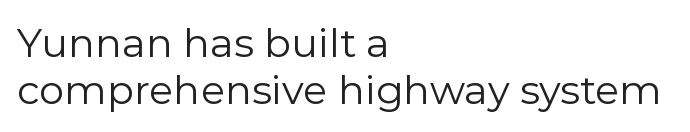
{"serif": "no", "italic": "no", "bold": "no", "weight": "regular", "width": "normal", "stroke_contrast": "low", "x_height": "medium", "monospaced": "no", "underline": "no", "align": "left", "line_spacing_ratio": 1.17, "letter_spacing": "normal", "letter_spacing_em": 0.0, "glyph_px": 40}
